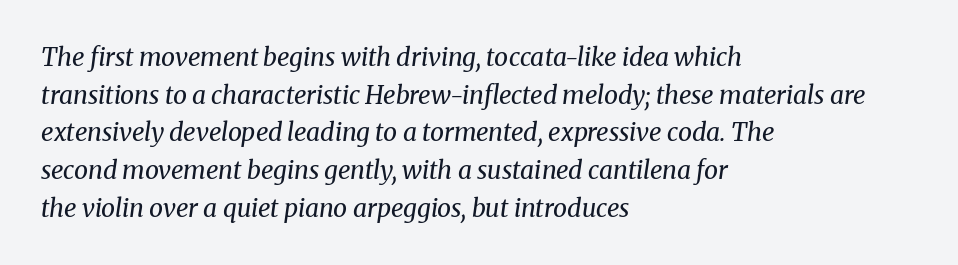
Q: Is the text bold? A: No.
Q: Is the text italic (slanted)? A: Yes, it leans right by about 8 degrees.
Q: Is the text underlined? A: No.
Q: How is the paragraph aligned? A: Left-aligned.
Q: Is the spacing between letters normal or unusually wide? A: Normal.
Q: Is the spacing between lines tight, normal or loose? A: Normal.
